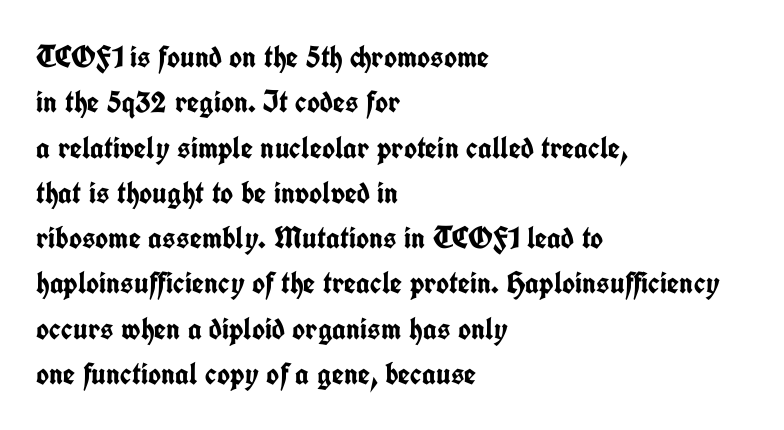
The image shows 31 px semibold, condensed sans-serif type, upright; set left-aligned, normal line spacing (1.46x), normal letter spacing, not underlined; low stroke contrast and a medium x-height.
